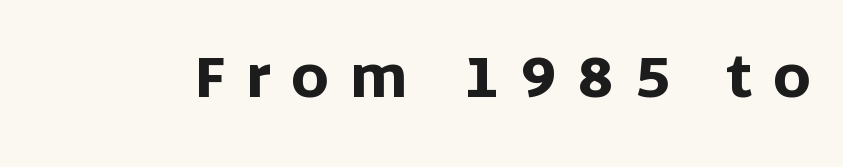
{"serif": "no", "italic": "no", "bold": "yes", "weight": "heavy", "width": "normal", "stroke_contrast": "low", "x_height": "large", "monospaced": "no", "underline": "no", "letter_spacing": "wide", "letter_spacing_em": 0.36, "glyph_px": 56}
